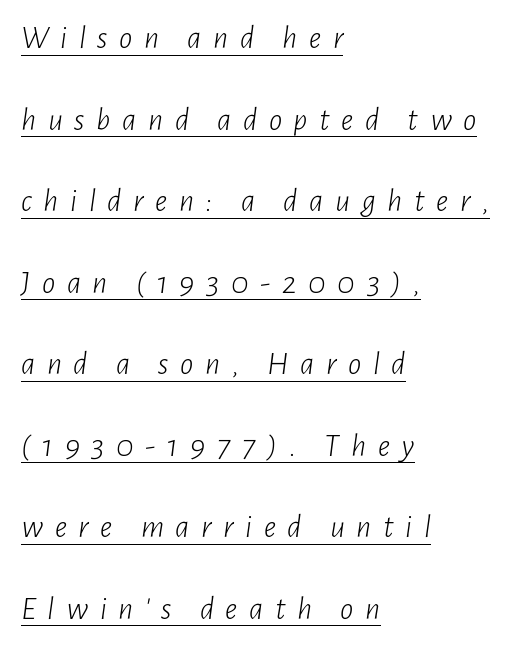
Q: Is the text bold? A: No.
Q: Is the text italic (slanted)? A: Yes, it leans right by about 7 degrees.
Q: Is the text underlined? A: Yes.
Q: How is the paragraph aligned? A: Left-aligned.
Q: Is the spacing between letters normal or unusually wide? A: Unusually wide.
Q: Is the spacing between lines tight, normal or loose? A: Loose.
Q: Width (condensed, normal, or wide)? A: Condensed.
Q: Stroke contrast? A: Low.
Q: x-height? A: Medium.
Q: Monospaced? A: No.
